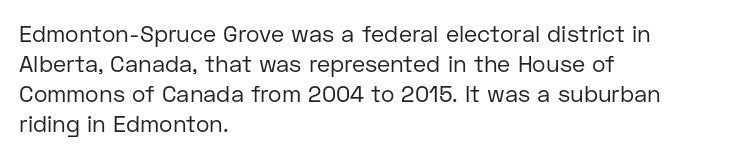
Q: Is the text bold? A: No.
Q: Is the text italic (slanted)? A: No, it is upright.
Q: Is the text underlined? A: No.
Q: How is the paragraph aligned? A: Left-aligned.
Q: Is the spacing between letters normal or unusually wide? A: Normal.
Q: Is the spacing between lines tight, normal or loose? A: Normal.
